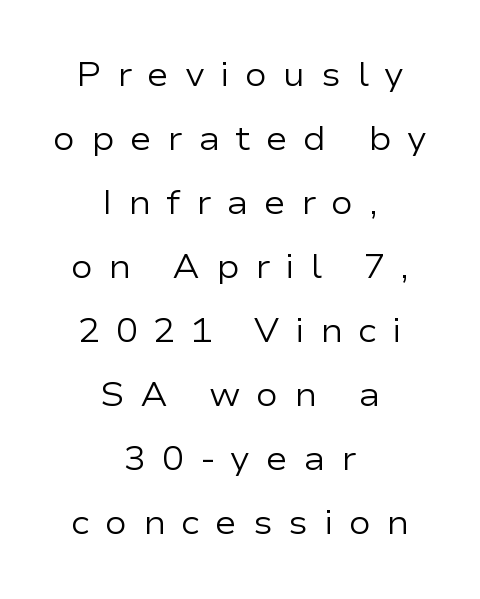
{"serif": "no", "italic": "no", "bold": "no", "weight": "regular", "width": "wide", "stroke_contrast": "low", "x_height": "medium", "monospaced": "no", "underline": "no", "align": "center", "line_spacing": "loose", "line_spacing_ratio": 1.94, "letter_spacing": "wide", "letter_spacing_em": 0.47, "glyph_px": 33}
